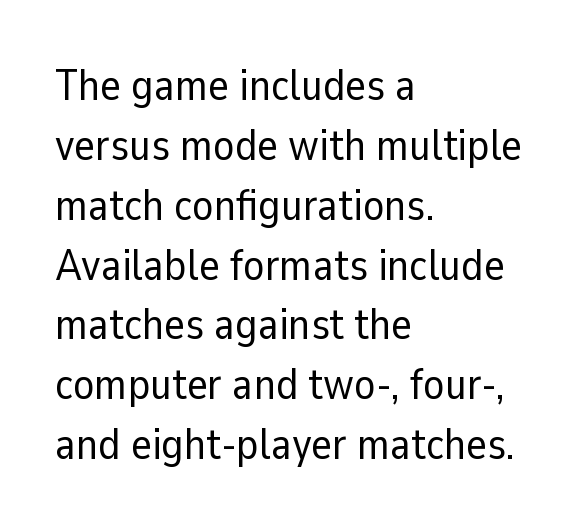
The image shows 44 px regular-weight sans-serif type, upright; set left-aligned, normal line spacing (1.36x), normal letter spacing, not underlined; low stroke contrast and a medium x-height.
